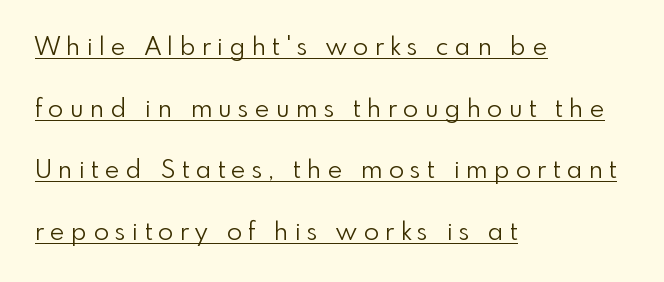
Q: Is the text bold? A: No.
Q: Is the text italic (slanted)? A: No, it is upright.
Q: Is the text underlined? A: Yes.
Q: How is the paragraph aligned? A: Left-aligned.
Q: Is the spacing between letters normal or unusually wide? A: Unusually wide.
Q: Is the spacing between lines tight, normal or loose? A: Loose.
